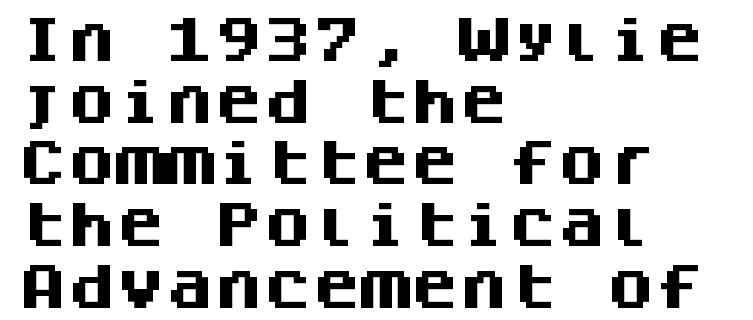
{"serif": "no", "italic": "no", "bold": "yes", "weight": "heavy", "width": "normal", "stroke_contrast": "medium", "x_height": "large", "monospaced": "yes", "underline": "no", "align": "left", "line_spacing": "normal", "line_spacing_ratio": 1.26, "letter_spacing": "normal", "letter_spacing_em": 0.0, "glyph_px": 49}
